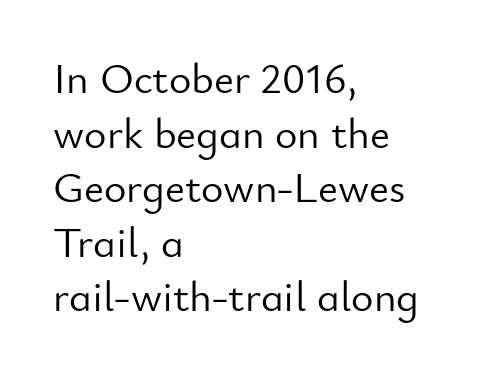
Q: Is the text bold? A: No.
Q: Is the text italic (slanted)? A: No, it is upright.
Q: Is the typeface a serif or a sans-serif typeface? A: Sans-serif.
Q: Is the text underlined? A: No.
Q: How is the paragraph aligned? A: Left-aligned.
Q: Is the spacing between letters normal or unusually wide? A: Normal.
Q: Is the spacing between lines tight, normal or loose? A: Normal.
Q: Width (condensed, normal, or wide)? A: Normal.
Q: Stroke contrast? A: Low.
Q: x-height? A: Small.
Q: Monospaced? A: No.
